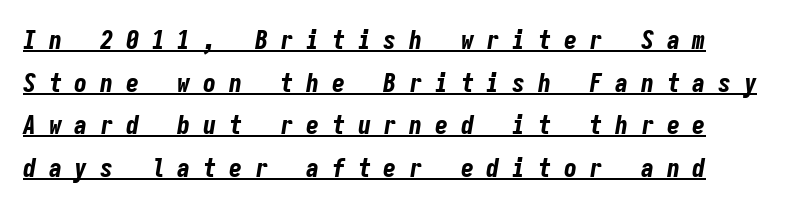
Is the type slanted? Yes — the strokes lean at a clear angle. Compared with an ordinary text face, these strokes are far heavier — a full bold. Whoever set this chose a conventional vertical rhythm. Glance below the letters and you will spot a drawn line. In terms of letterspacing, this is a distinctly airy, spread setting.
